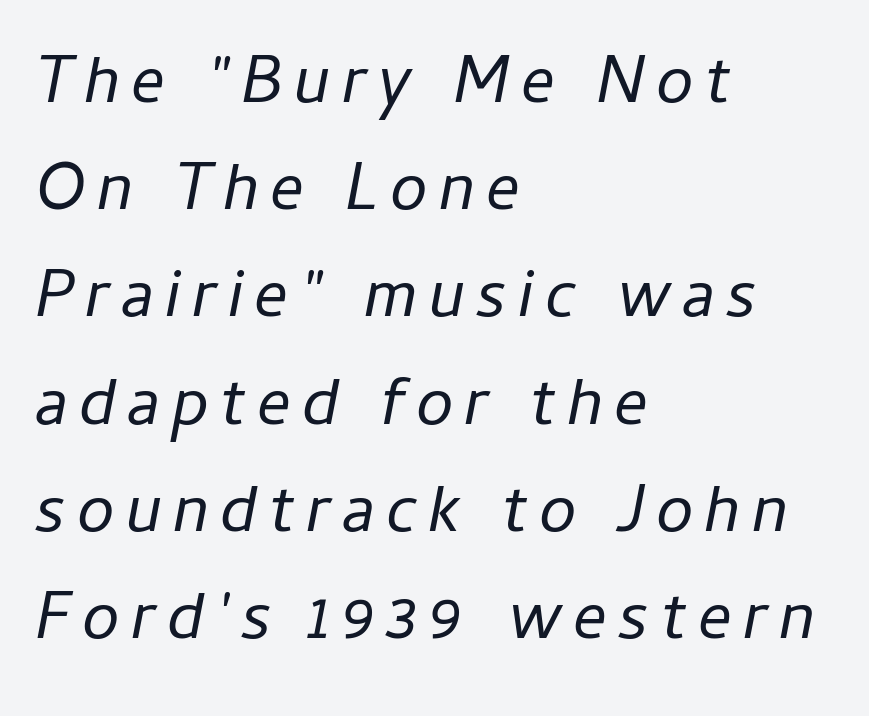
The image shows 67 px regular-weight type, italic (leaning right); set left-aligned, normal line spacing (1.6x), not underlined; low stroke contrast and a medium x-height.
